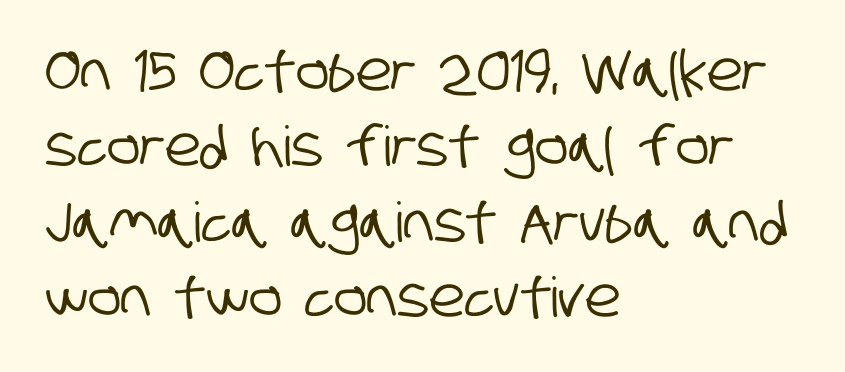
The font family rendered here belongs to the sans-serif group. Characters follow at the spacing the type designer built in. Visually the block forms a straight wall on the left and a jagged coastline on the right. Descender tails drop into unmarked territory.
